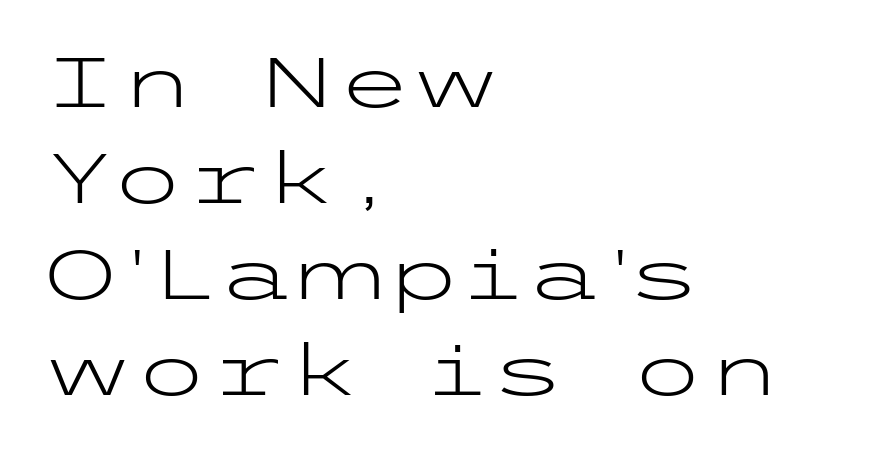
A typesetter would label this face a sans. The font's upright variant was chosen for this text. Clear beneath every line of the passage. Leading: standard. Stroke mass is kept to a normal reading level or below.
